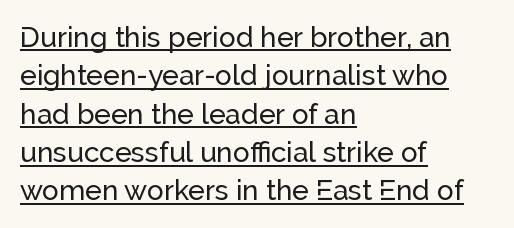
Q: Is the text italic (slanted)? A: No, it is upright.
Q: Is the typeface a serif or a sans-serif typeface? A: Sans-serif.
Q: Is the text underlined? A: Yes.
Q: How is the paragraph aligned? A: Left-aligned.
Q: Is the spacing between letters normal or unusually wide? A: Normal.
Q: Is the spacing between lines tight, normal or loose? A: Normal.
Q: Width (condensed, normal, or wide)? A: Normal.
Q: Stroke contrast? A: Low.
Q: x-height? A: Medium.
Q: Monospaced? A: No.
